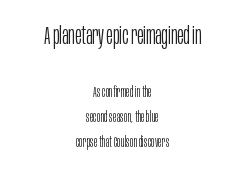
The space directly below the letters is spotless. The paragraph shown floats in the horizontal middle. Honestly, the letter spacing is just normal — you wouldn't notice it. The rendering shrinks the type as you move from the upper chunk to the lower.
